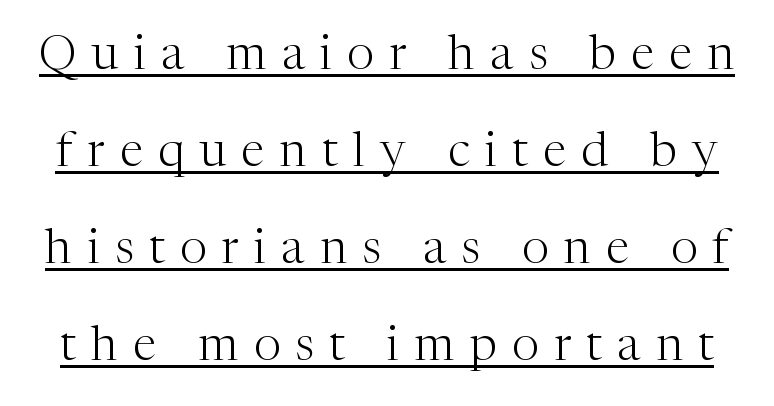
{"serif": "yes", "italic": "no", "bold": "no", "weight": "light", "width": "normal", "stroke_contrast": "medium", "x_height": "medium", "monospaced": "no", "underline": "yes", "line_spacing": "loose", "line_spacing_ratio": 2.02, "letter_spacing": "wide", "letter_spacing_em": 0.32, "glyph_px": 48}
